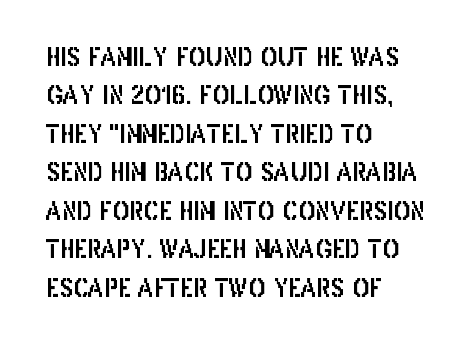
The image shows 25 px text type, upright; set left-aligned, normal line spacing (1.54x), normal letter spacing, not underlined.
